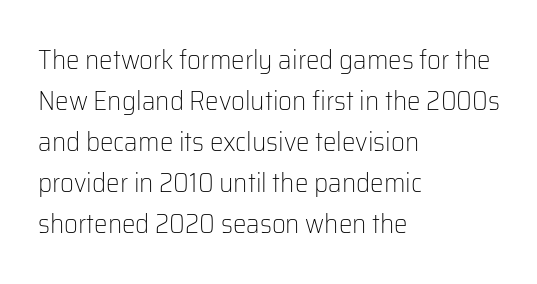
{"italic": "no", "bold": "no", "underline": "no", "align": "left", "line_spacing": "normal", "line_spacing_ratio": 1.52, "letter_spacing": "normal", "letter_spacing_em": 0.0, "glyph_px": 27}
